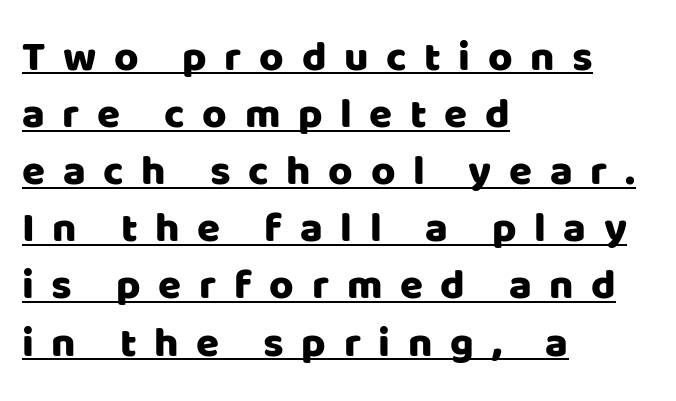
{"serif": "no", "italic": "no", "width": "normal", "stroke_contrast": "low", "x_height": "large", "monospaced": "no", "underline": "yes", "align": "left", "line_spacing": "normal", "line_spacing_ratio": 1.36, "letter_spacing": "wide", "letter_spacing_em": 0.42, "glyph_px": 42}
